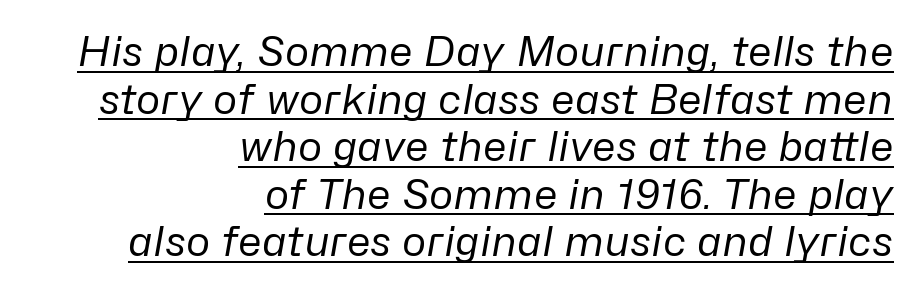
Q: Is the text bold? A: No.
Q: Is the text italic (slanted)? A: Yes, it leans right by about 10 degrees.
Q: Is the text underlined? A: Yes.
Q: How is the paragraph aligned? A: Right-aligned.
Q: Is the spacing between letters normal or unusually wide? A: Normal.
Q: Width (condensed, normal, or wide)? A: Normal.
Q: Stroke contrast? A: Low.
Q: x-height? A: Medium.
Q: Monospaced? A: No.
